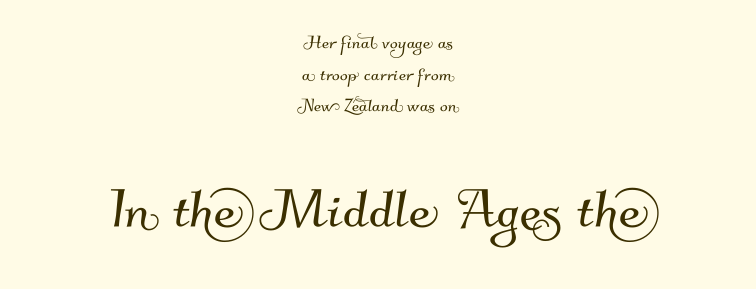
Q: Is the typeface a serif or a sans-serif typeface? A: Sans-serif.
Q: Is the text underlined? A: No.
Q: How is the paragraph aligned? A: Centered.
Q: Is the spacing between letters normal or unusually wide? A: Normal.
Q: Is the spacing between lines tight, normal or loose? A: Normal.
Q: Which block of text is set in a larger size, the first (top) or the second (bottom)? A: The second (bottom) one.
Q: Width (condensed, normal, or wide)? A: Normal.
Q: Stroke contrast? A: Medium.
Q: x-height? A: Small.
Q: Monospaced? A: No.
